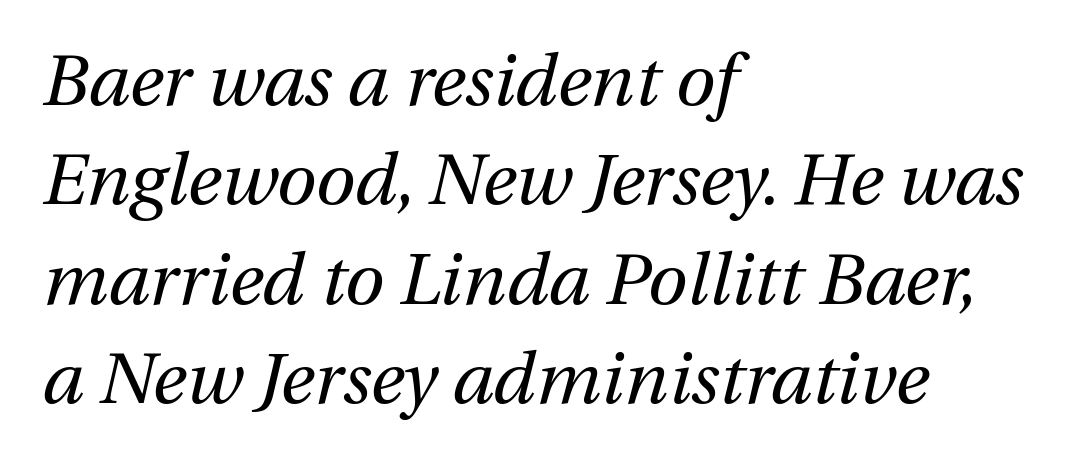
{"italic": "yes", "lean": "right", "slant_degrees": 12, "bold": "no", "weight": "regular", "width": "normal", "stroke_contrast": "medium", "x_height": "medium", "monospaced": "no", "underline": "no", "align": "left", "line_spacing": "normal", "line_spacing_ratio": 1.38, "letter_spacing": "normal", "letter_spacing_em": 0.0, "glyph_px": 72}
